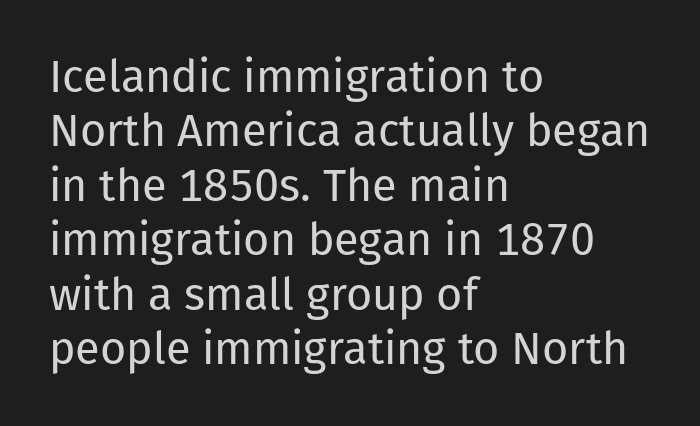
{"serif": "no", "italic": "no", "bold": "no", "weight": "regular", "width": "normal", "stroke_contrast": "low", "x_height": "medium", "monospaced": "no", "underline": "no", "align": "left", "line_spacing_ratio": 1.21, "letter_spacing": "normal", "letter_spacing_em": 0.0, "glyph_px": 45}
